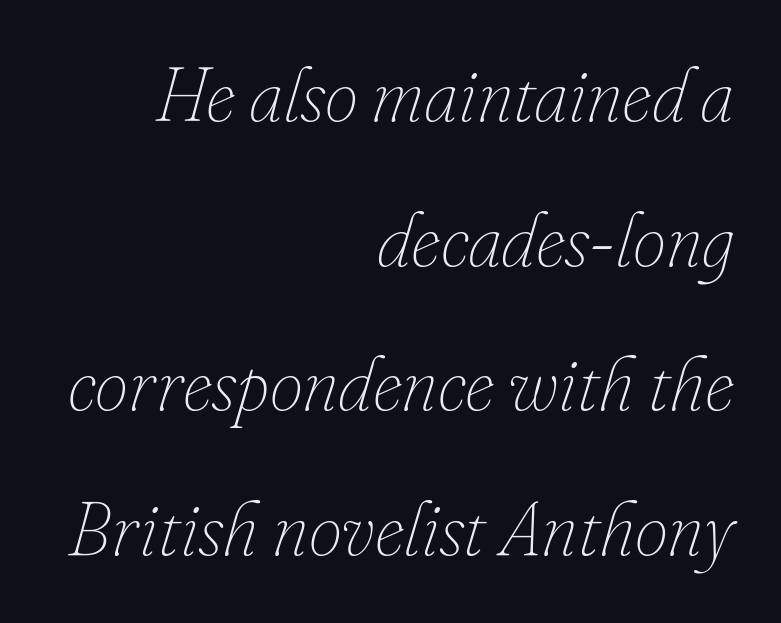
Q: Is the text bold? A: No.
Q: Is the text italic (slanted)? A: Yes, it leans right by about 16 degrees.
Q: Is the text underlined? A: No.
Q: How is the paragraph aligned? A: Right-aligned.
Q: Is the spacing between letters normal or unusually wide? A: Normal.
Q: Is the spacing between lines tight, normal or loose? A: Loose.
Q: Width (condensed, normal, or wide)? A: Normal.
Q: Stroke contrast? A: Low.
Q: x-height? A: Small.
Q: Monospaced? A: No.
